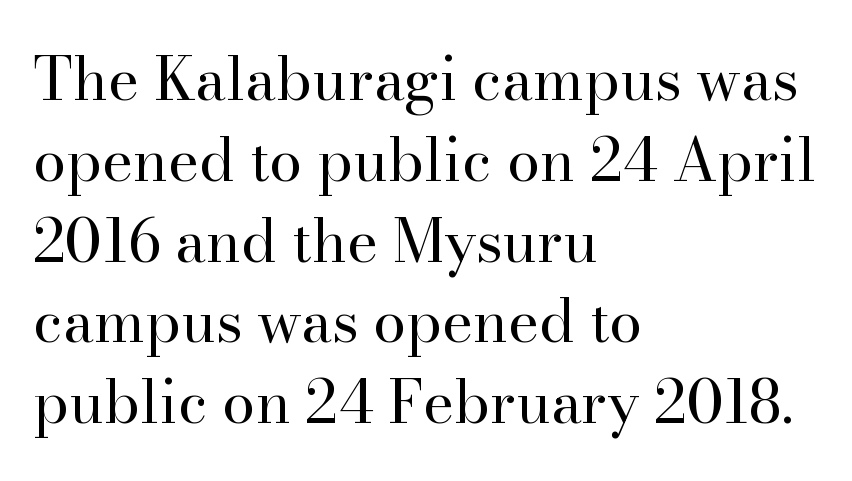
{"serif": "yes", "italic": "no", "bold": "no", "weight": "regular", "width": "normal", "stroke_contrast": "high", "x_height": "small", "monospaced": "no", "underline": "no", "align": "left", "line_spacing": "normal", "line_spacing_ratio": 1.37, "letter_spacing": "normal", "letter_spacing_em": 0.0, "glyph_px": 59}
